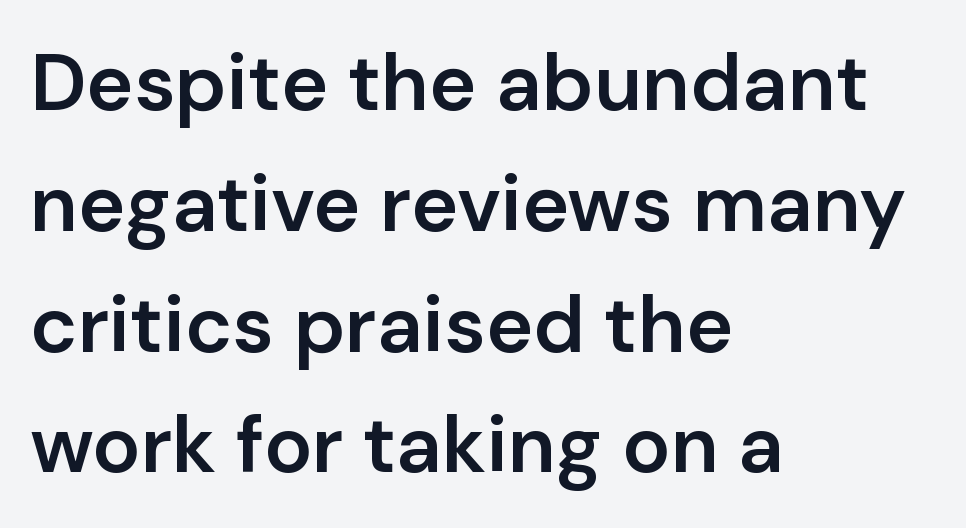
The image shows 80 px semibold sans-serif type, upright; set left-aligned, normal line spacing (1.51x), normal letter spacing, not underlined; low stroke contrast and a medium x-height.
